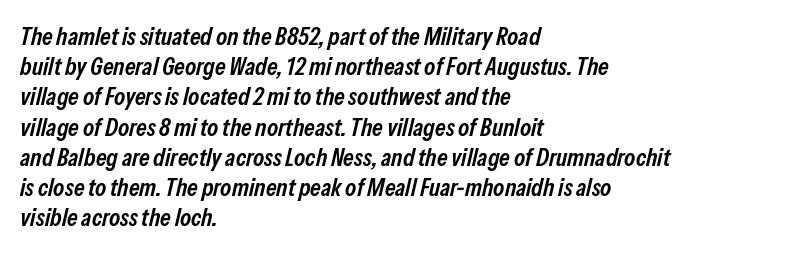
The image shows 25 px text type, italic (leaning right); set left-aligned, line spacing 1.21x, normal letter spacing, not underlined.
